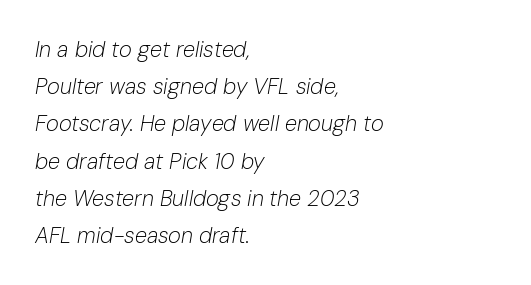
Q: Is the text bold? A: No.
Q: Is the text italic (slanted)? A: Yes, it leans right by about 10 degrees.
Q: Is the text underlined? A: No.
Q: How is the paragraph aligned? A: Left-aligned.
Q: Is the spacing between letters normal or unusually wide? A: Normal.
Q: Is the spacing between lines tight, normal or loose? A: Normal.
